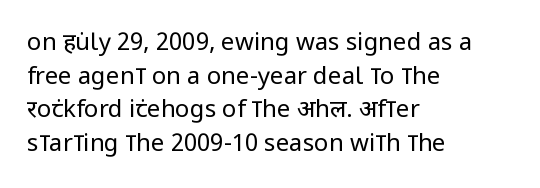
Does the copy run flush right? No — it runs flush left. Does extra space separate the letters? No, they use regular spacing. The letters look calm and open, with moderate or lighter stems. Beneath every word, the page is bare. Normally led — the rows are evenly, conventionally spaced.
